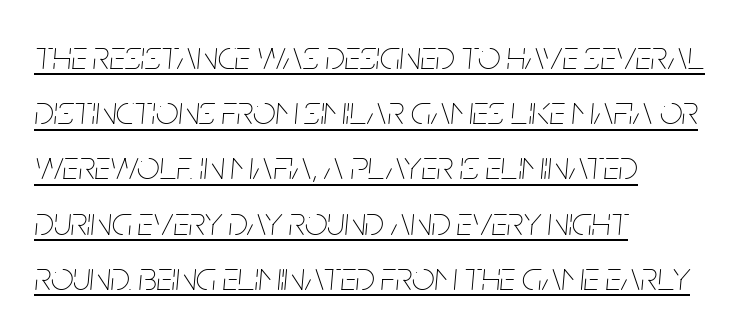
Q: Is the text bold? A: No.
Q: Is the text italic (slanted)? A: Yes, it leans right by about 5 degrees.
Q: Is the text underlined? A: Yes.
Q: How is the paragraph aligned? A: Left-aligned.
Q: Is the spacing between letters normal or unusually wide? A: Normal.
Q: Is the spacing between lines tight, normal or loose? A: Normal.
Q: Width (condensed, normal, or wide)? A: Condensed.
Q: Stroke contrast? A: Low.
Q: x-height? A: Large.
Q: Monospaced? A: No.
